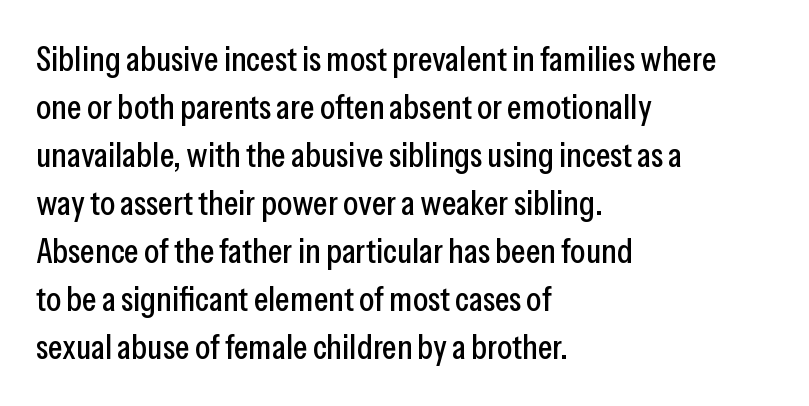
The image shows 35 px condensed sans-serif type, upright; set left-aligned, normal line spacing (1.37x), normal letter spacing, not underlined; low stroke contrast and a medium x-height.
